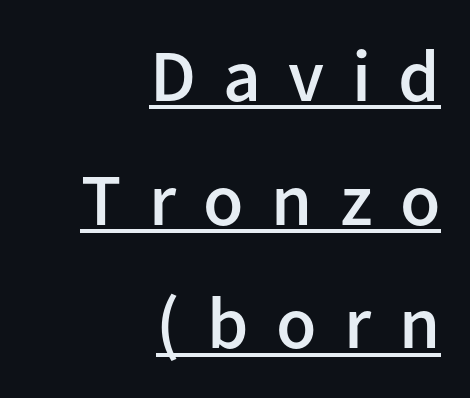
You could not count columns in this text — the font is proportionally spaced. The typesetter has applied underlining to the passage shown. Right-aligned paragraph, ragged on the left. The type sits square on the baseline with zero lean. This is sans-serif lettering, the kind often seen on screens and signage.
